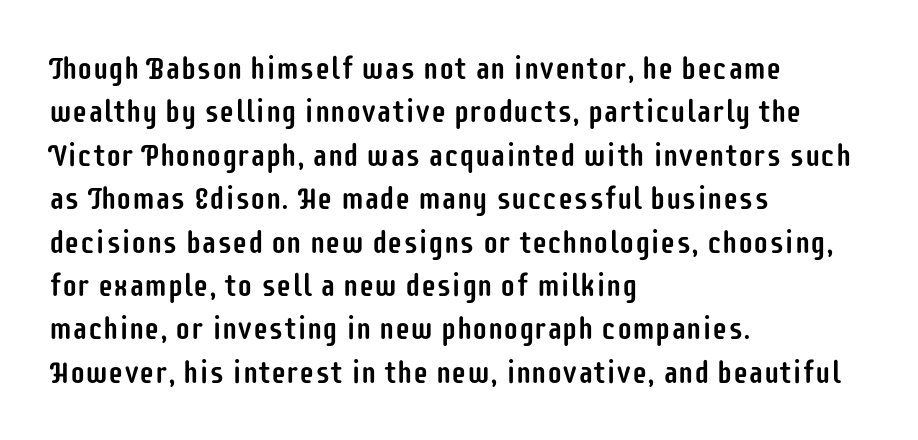
The image shows 31 px condensed sans-serif type, upright; set left-aligned, normal line spacing (1.4x), normal letter spacing, not underlined; low stroke contrast and a large x-height.
